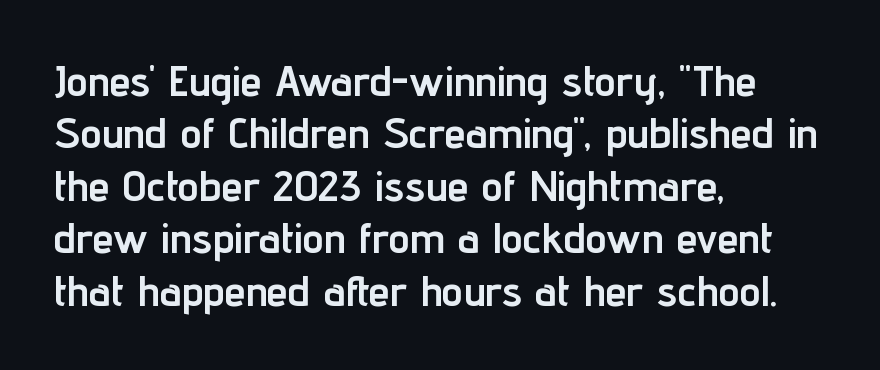
Q: Is the text bold? A: Yes.
Q: Is the text italic (slanted)? A: No, it is upright.
Q: Is the typeface a serif or a sans-serif typeface? A: Sans-serif.
Q: Is the text underlined? A: No.
Q: How is the paragraph aligned? A: Left-aligned.
Q: Is the spacing between letters normal or unusually wide? A: Normal.
Q: Width (condensed, normal, or wide)? A: Condensed.
Q: Stroke contrast? A: Low.
Q: x-height? A: Medium.
Q: Monospaced? A: No.
